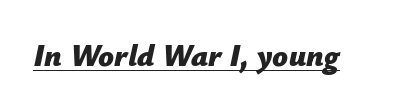
The letters advance in unequal steps, a hallmark of proportional type. The string is rendered with underlining switched on. The typesetting leans heavy: a genuine bold. Here the glyphs are tracked normally, forming tight word shapes.
